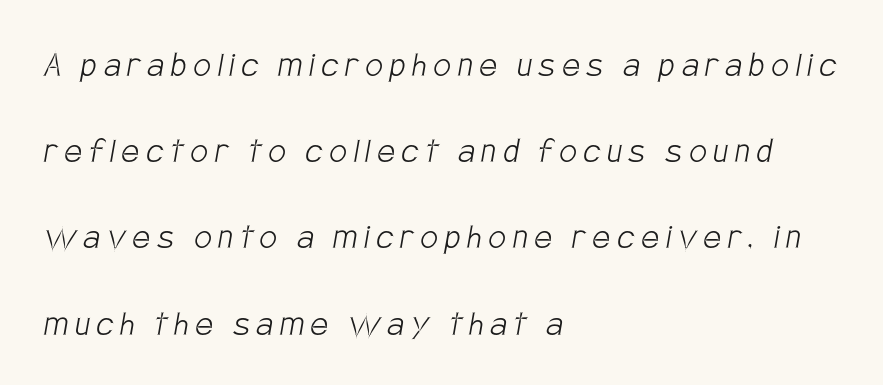
Q: Is the text bold? A: No.
Q: Is the typeface a serif or a sans-serif typeface? A: Sans-serif.
Q: Is the text underlined? A: No.
Q: How is the paragraph aligned? A: Left-aligned.
Q: Is the spacing between lines tight, normal or loose? A: Loose.
Q: Width (condensed, normal, or wide)? A: Condensed.
Q: Stroke contrast? A: Low.
Q: x-height? A: Large.
Q: Monospaced? A: No.
